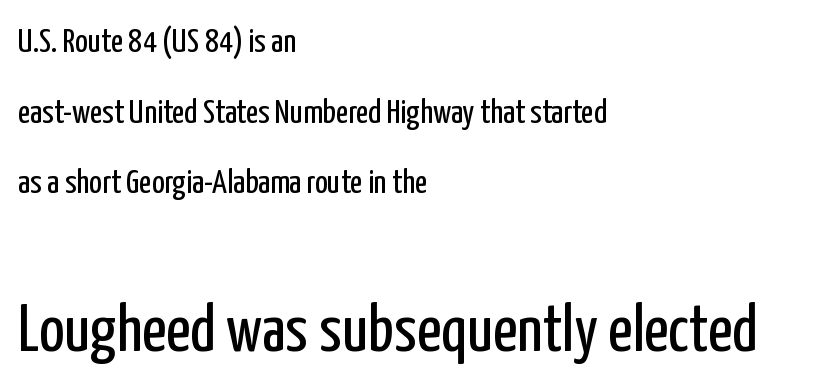
The passage shown has conventional tracking throughout. Spacing verdict: proportional, widths tailored to each character. Classification — sans serif. The emphasis by scale lands on block number two, below.
